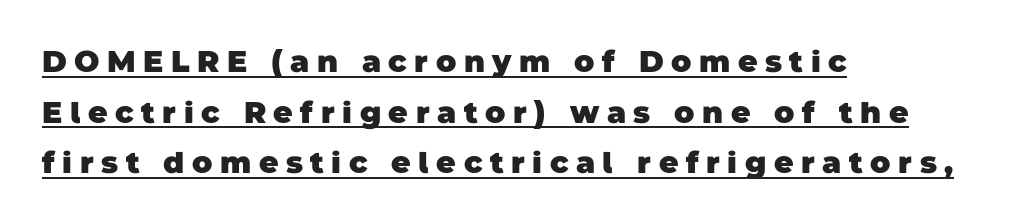
A typographer would call this underscored text. Nope, no serifs anywhere on these letters. Here the designer chose a conventional face with non-uniform glyph widths. Line starts are locked; line ends wander.
